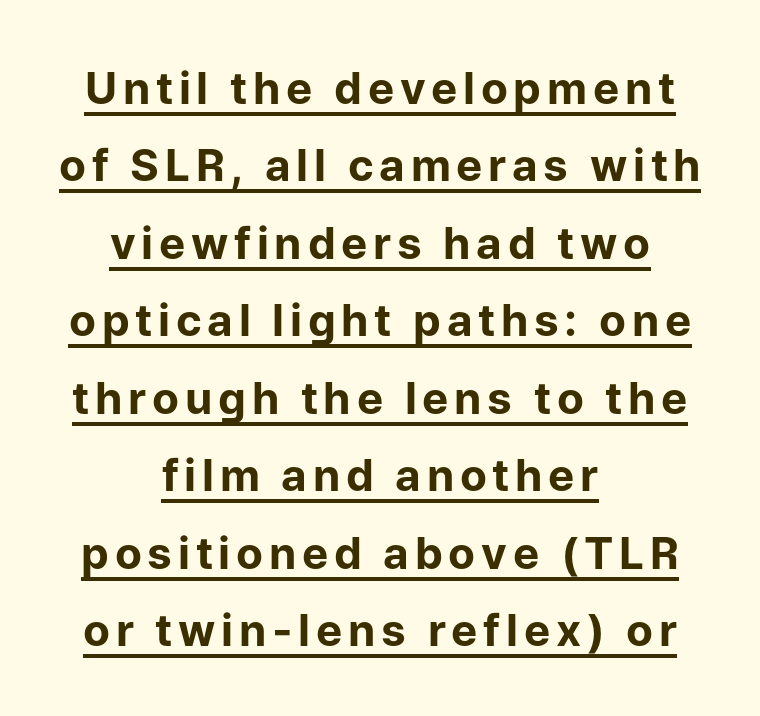
{"serif": "no", "italic": "no", "bold": "yes", "weight": "bold", "width": "normal", "stroke_contrast": "low", "x_height": "medium", "monospaced": "no", "underline": "yes", "align": "center", "line_spacing_ratio": 1.76, "glyph_px": 44}
